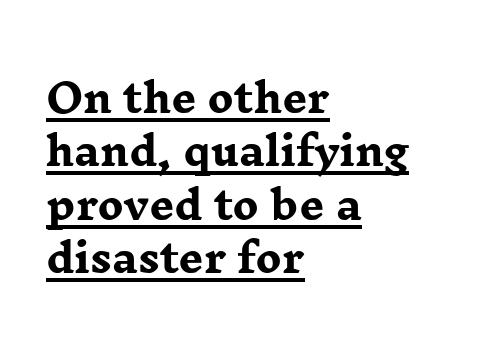
{"serif": "yes", "italic": "no", "bold": "yes", "weight": "heavy", "width": "wide", "stroke_contrast": "low", "x_height": "medium", "monospaced": "no", "underline": "yes", "align": "left", "line_spacing": "normal", "line_spacing_ratio": 1.37, "letter_spacing": "normal", "letter_spacing_em": 0.0, "glyph_px": 39}
